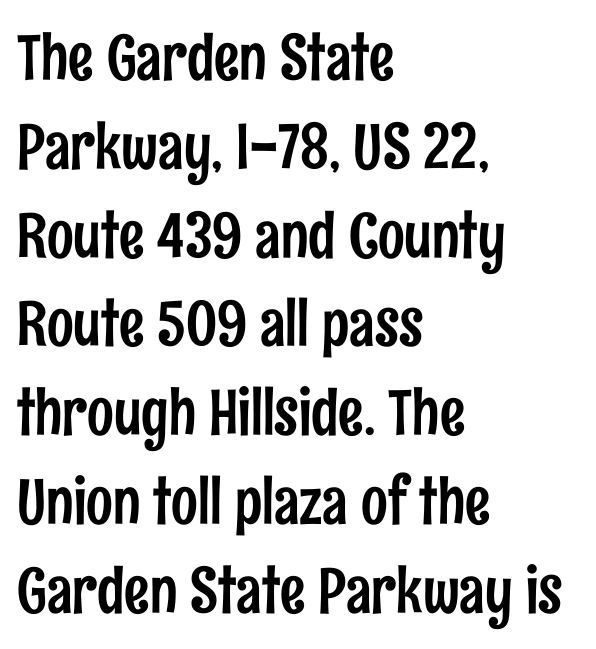
Q: Is the text italic (slanted)? A: No, it is upright.
Q: Is the typeface a serif or a sans-serif typeface? A: Sans-serif.
Q: Is the text underlined? A: No.
Q: How is the paragraph aligned? A: Left-aligned.
Q: Is the spacing between letters normal or unusually wide? A: Normal.
Q: Is the spacing between lines tight, normal or loose? A: Normal.
Q: Width (condensed, normal, or wide)? A: Condensed.
Q: Stroke contrast? A: Low.
Q: x-height? A: Medium.
Q: Monospaced? A: No.
